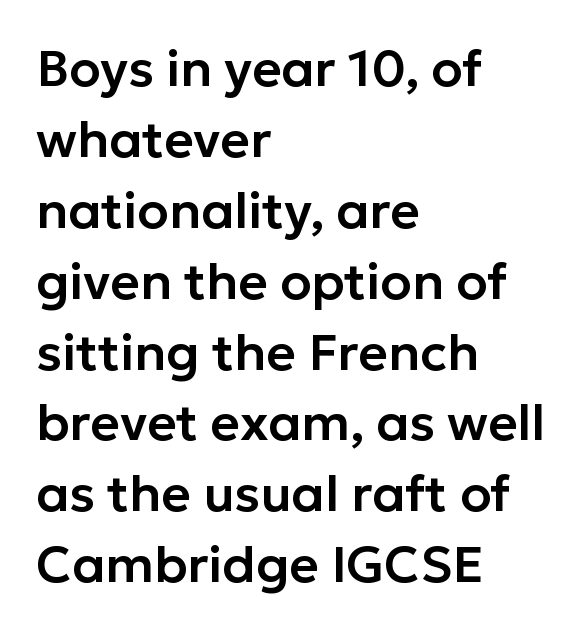
If you measured baseline to baseline, you'd find a middling distance. Alignment: flush left. Looks like regular typesetting: each glyph gets only the width it needs. The lettering holds an erect, upright posture throughout. The tracking reads as untouched default to a designer's eye.
